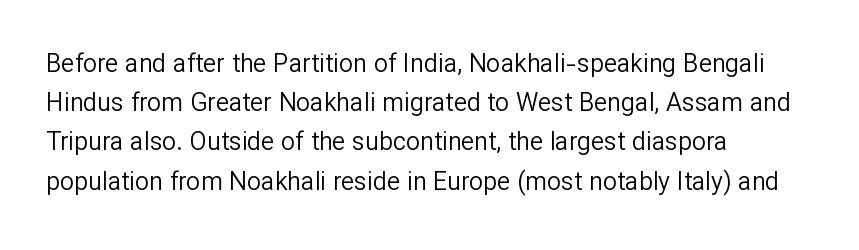
Q: Is the text bold? A: No.
Q: Is the text italic (slanted)? A: No, it is upright.
Q: Is the text underlined? A: No.
Q: How is the paragraph aligned? A: Left-aligned.
Q: Is the spacing between letters normal or unusually wide? A: Normal.
Q: Is the spacing between lines tight, normal or loose? A: Normal.
